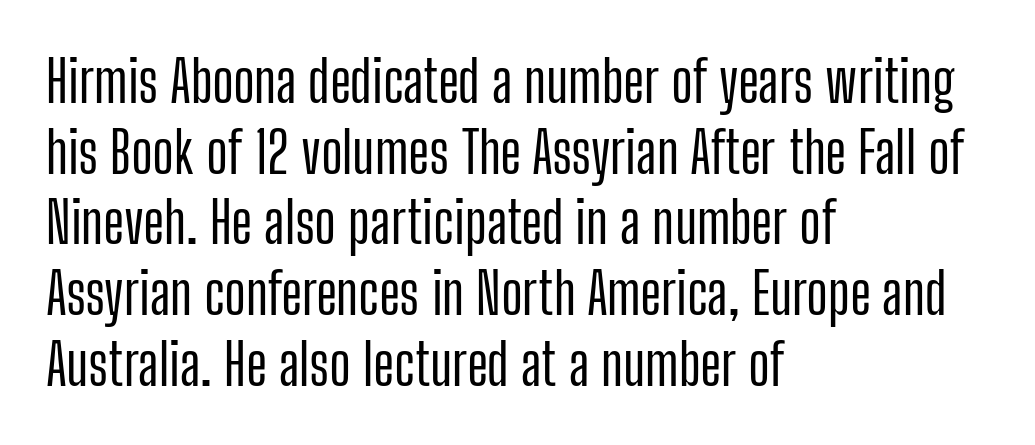
Q: Is the text italic (slanted)? A: No, it is upright.
Q: Is the typeface a serif or a sans-serif typeface? A: Sans-serif.
Q: Is the text underlined? A: No.
Q: How is the paragraph aligned? A: Left-aligned.
Q: Is the spacing between letters normal or unusually wide? A: Normal.
Q: Width (condensed, normal, or wide)? A: Condensed.
Q: Stroke contrast? A: Low.
Q: x-height? A: Medium.
Q: Monospaced? A: No.
